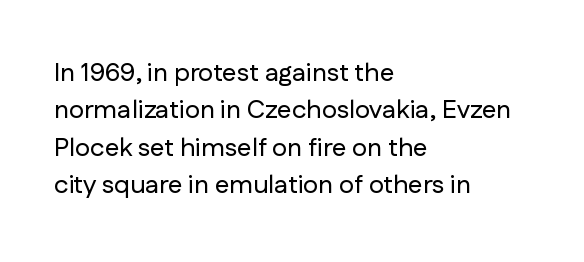
A typesetter would call this zero additional tracking. The string is rendered with underlining switched off. Reading down the block, your eye returns to a fixed left position each line. The lines sit at an ordinary, default distance from one another.
